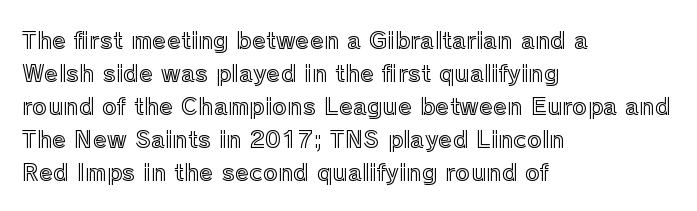
The image shows 23 px text type, upright; set left-aligned, normal line spacing (1.44x), normal letter spacing, not underlined.
